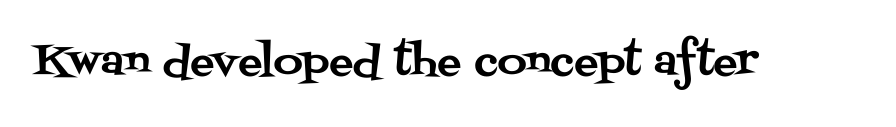
{"serif": "yes", "italic": "no", "width": "normal", "stroke_contrast": "medium", "x_height": "large", "monospaced": "no", "underline": "no", "letter_spacing": "normal", "letter_spacing_em": 0.0, "glyph_px": 40}
